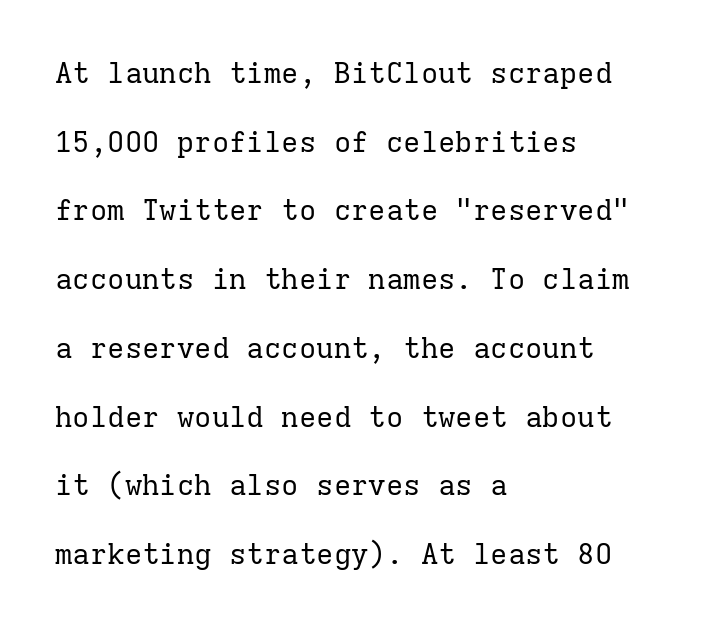
The image shows 29 px regular-weight serif type, upright, monospaced; set left-aligned, loose line spacing (2.37x), normal letter spacing, not underlined; low stroke contrast and a medium x-height.
